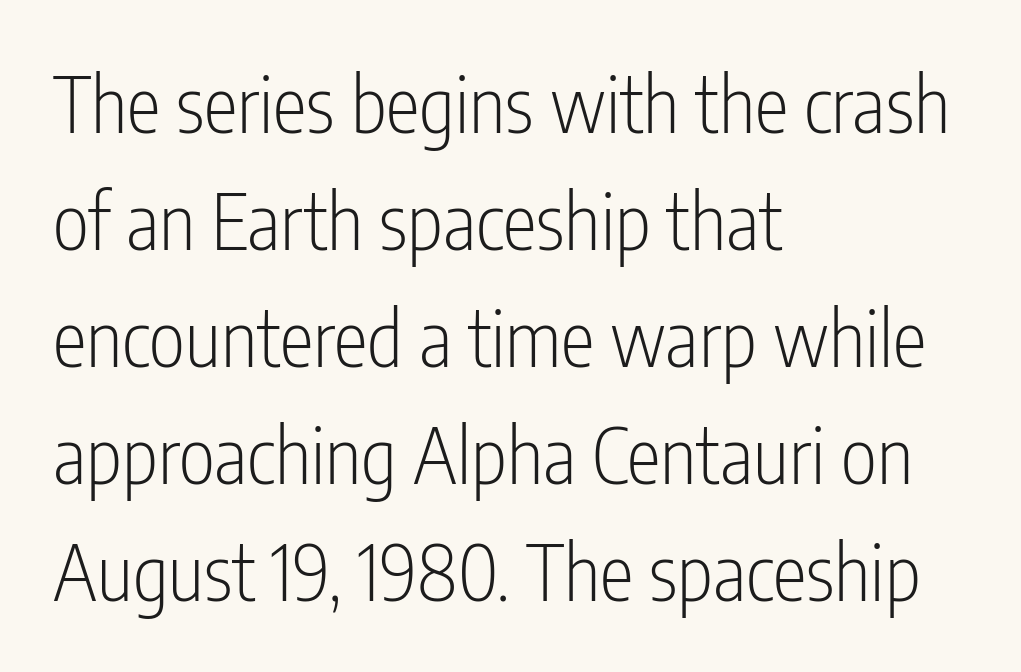
Posture: straight, roman, zero tilt. Nobody touched the tracking dial on this one. The glyphs are unaccompanied by any horizontal stroke below them. What's the leading like? Ordinary, nothing unusual. Stem width sits at or under what a default text font uses. A typesetter would label this face a sans.
